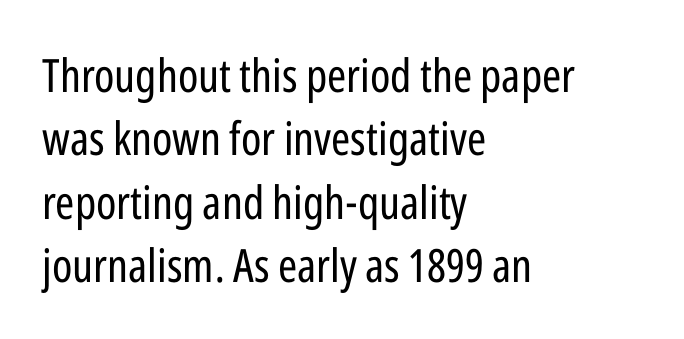
The image shows 46 px regular-weight, condensed sans-serif type, upright; set left-aligned, normal line spacing (1.38x), normal letter spacing, not underlined; low stroke contrast and a medium x-height.
